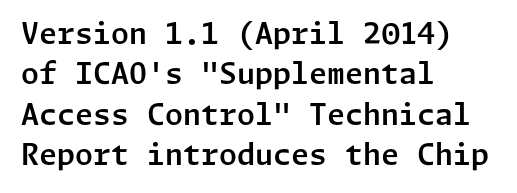
{"serif": "no", "italic": "no", "width": "normal", "stroke_contrast": "low", "x_height": "medium", "underline": "no", "align": "left", "line_spacing": "normal", "line_spacing_ratio": 1.39, "letter_spacing": "normal", "letter_spacing_em": 0.0, "glyph_px": 29}
